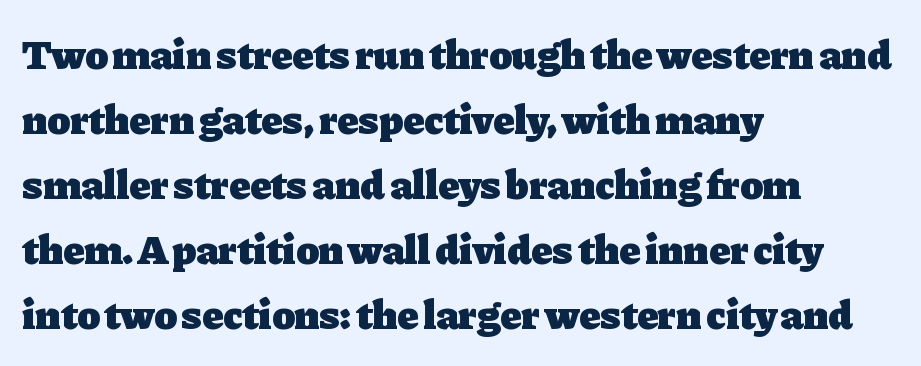
If you measured baseline to baseline, you'd find a middling distance. What weight is shown? A full bold with thick strokes. Does the lettering tilt? It doesn't — this is upright. Varying glyph widths throughout — classic text-font behaviour.
